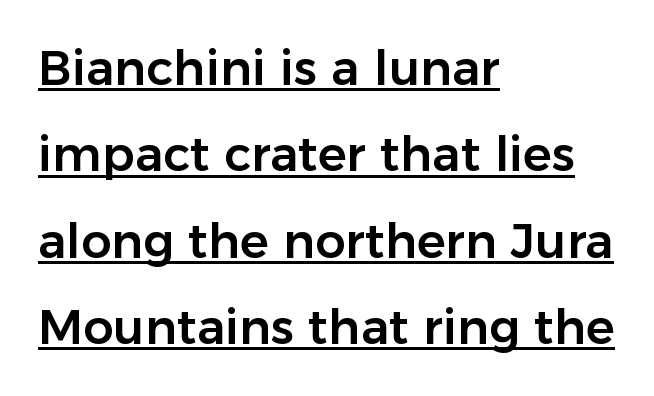
{"serif": "no", "italic": "no", "width": "normal", "stroke_contrast": "low", "x_height": "medium", "monospaced": "no", "underline": "yes", "align": "left", "line_spacing_ratio": 1.8, "letter_spacing": "normal", "letter_spacing_em": 0.0, "glyph_px": 48}
